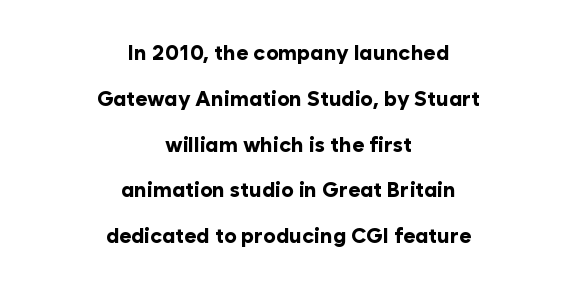
Q: Is the text bold? A: Yes.
Q: Is the text italic (slanted)? A: No, it is upright.
Q: Is the text underlined? A: No.
Q: How is the paragraph aligned? A: Centered.
Q: Is the spacing between letters normal or unusually wide? A: Normal.
Q: Is the spacing between lines tight, normal or loose? A: Loose.
